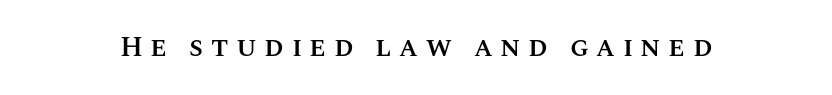
Q: Is the text bold? A: Semi-bold.
Q: Is the text italic (slanted)? A: No, it is upright.
Q: Is the text underlined? A: No.
Q: Is the spacing between letters normal or unusually wide? A: Unusually wide.
Q: Width (condensed, normal, or wide)? A: Normal.
Q: Stroke contrast? A: Medium.
Q: x-height? A: Large.
Q: Monospaced? A: No.
